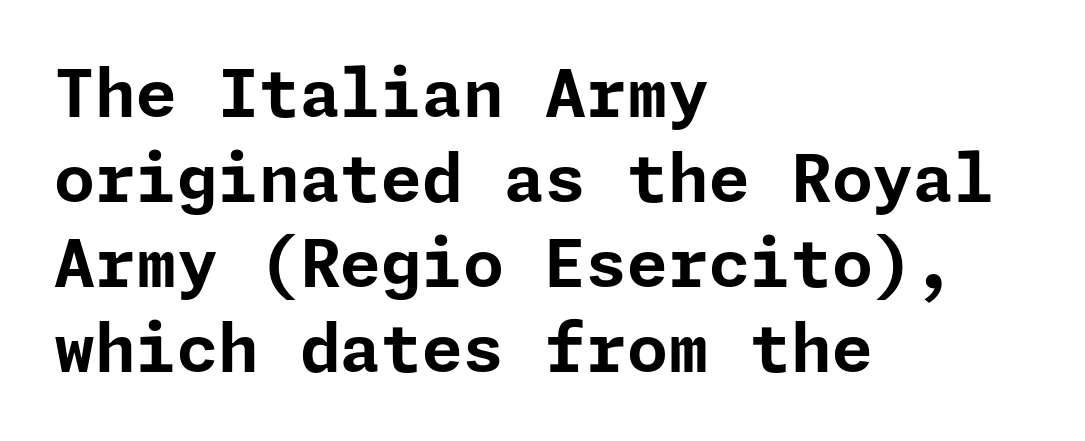
The image shows 66 px bold sans-serif type, upright; set left-aligned, normal line spacing (1.29x), normal letter spacing, not underlined; low stroke contrast and a medium x-height.
